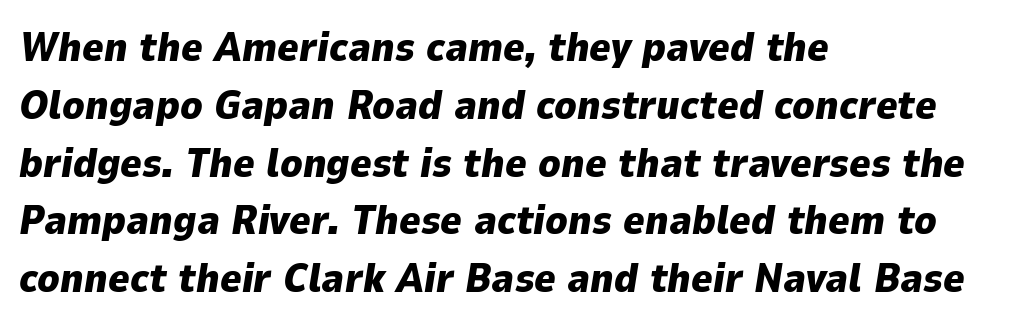
Quick note: interline space is typical. These lines carry a lot of weight — the face is fully bold. In terms of letterspacing, this is plain default setting. The passage shown leans; its letterforms are oblique. Note the varied advance widths — an 'i' is clearly narrower than an 'm'.
